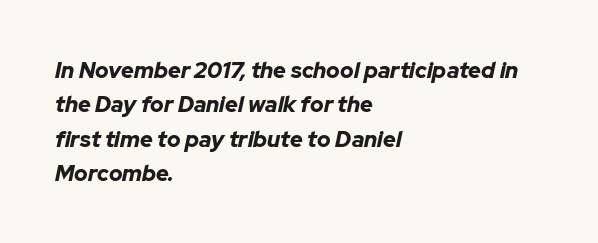
{"italic": "yes", "lean": "right", "slant_degrees": 12, "bold": "yes", "underline": "no", "align": "left", "line_spacing": "normal", "line_spacing_ratio": 1.56, "letter_spacing": "normal", "letter_spacing_em": 0.0, "glyph_px": 22}
